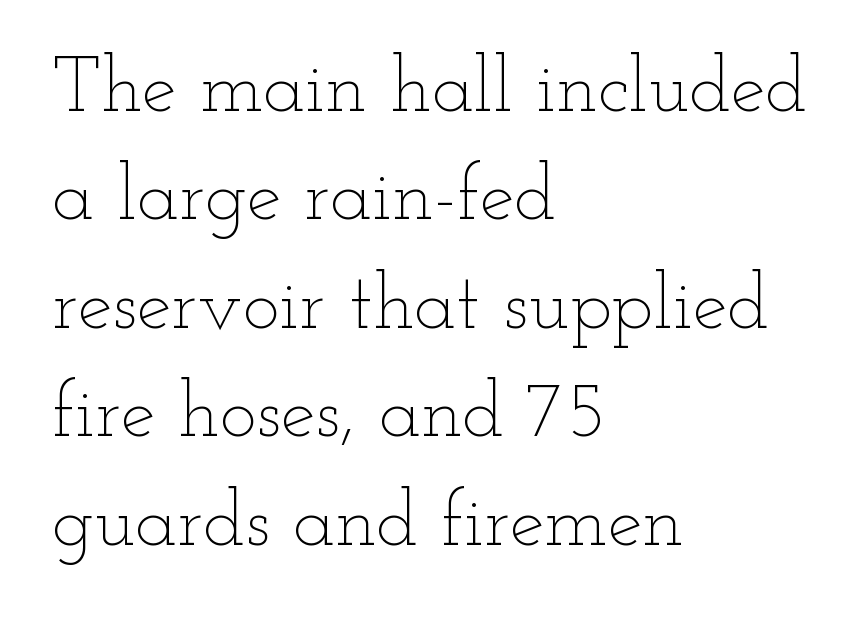
Proportional: the letters do not fall into vertical columns. Caption: standard tracking, unaltered. Each stroke keeps to a modest, everyday thickness or less. Line beginnings align vertically; line endings do not. The type sits square on the baseline with zero lean.
